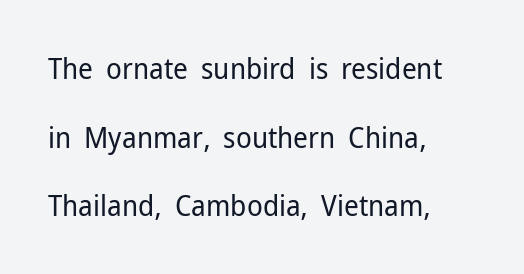
This sample trades compactness for vertical openness between lines. Font category for this specimen: sans-serif. Summary of weight: not heavy and not bold. Quick note: underline off. Nobody touched the tracking dial on this one.
